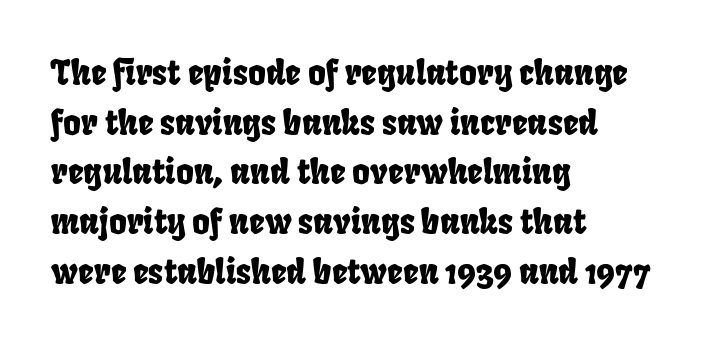
Q: Is the typeface a serif or a sans-serif typeface? A: Sans-serif.
Q: Is the text underlined? A: No.
Q: How is the paragraph aligned? A: Left-aligned.
Q: Is the spacing between letters normal or unusually wide? A: Normal.
Q: Is the spacing between lines tight, normal or loose? A: Normal.
Q: Width (condensed, normal, or wide)? A: Condensed.
Q: Stroke contrast? A: Low.
Q: x-height? A: Large.
Q: Monospaced? A: No.
